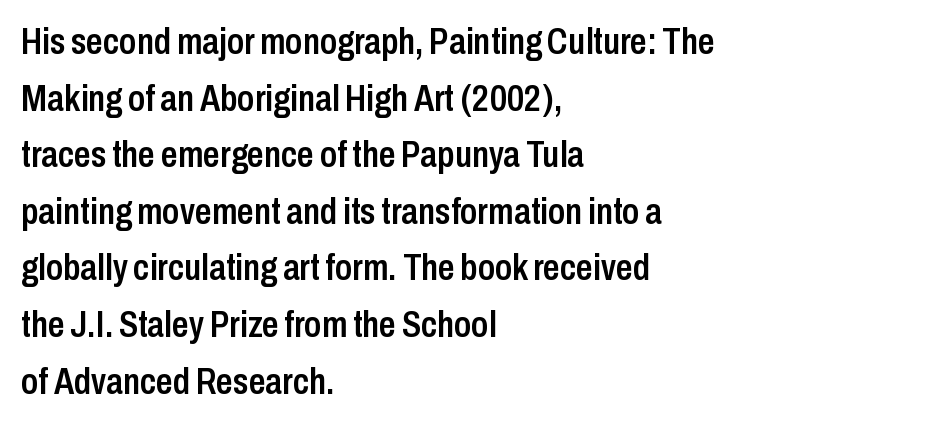
Note the varied advance widths — an 'i' is clearly narrower than an 'm'. Nobody drew a line under any word here. A bit beefed up — I'd call it semibold rather than bold. The typesetter chose a ragged-right arrangement here. Reading down the column, the eye jumps a familiar distance to each next line.
